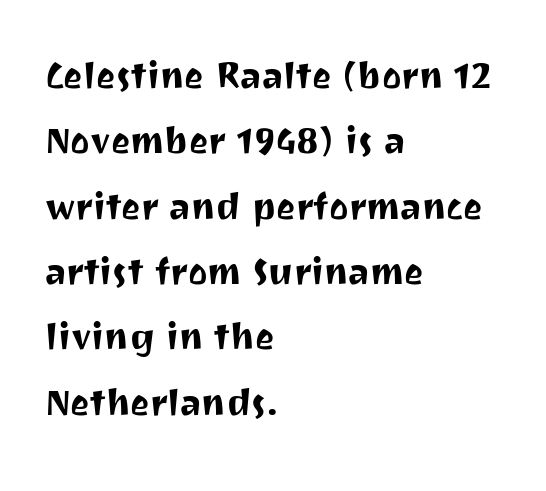
Q: Is the text italic (slanted)? A: No, it is upright.
Q: Is the typeface a serif or a sans-serif typeface? A: Sans-serif.
Q: Is the text underlined? A: No.
Q: How is the paragraph aligned? A: Left-aligned.
Q: Is the spacing between letters normal or unusually wide? A: Normal.
Q: Is the spacing between lines tight, normal or loose? A: Normal.
Q: Width (condensed, normal, or wide)? A: Normal.
Q: Stroke contrast? A: Medium.
Q: x-height? A: Medium.
Q: Monospaced? A: No.
